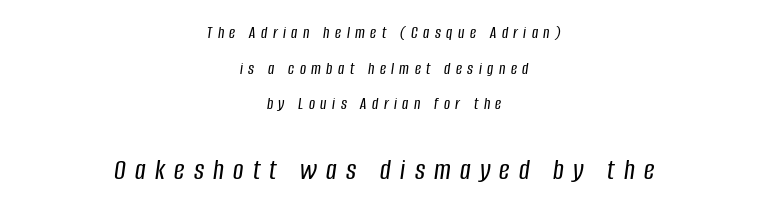
Q: Is the text italic (slanted)? A: Yes, it leans right by about 8 degrees.
Q: Is the text underlined? A: No.
Q: How is the paragraph aligned? A: Centered.
Q: Is the spacing between letters normal or unusually wide? A: Unusually wide.
Q: Is the spacing between lines tight, normal or loose? A: Loose.
Q: Which block of text is set in a larger size, the first (top) or the second (bottom)? A: The second (bottom) one.
Q: Width (condensed, normal, or wide)? A: Condensed.
Q: Stroke contrast? A: Low.
Q: x-height? A: Large.
Q: Monospaced? A: No.
